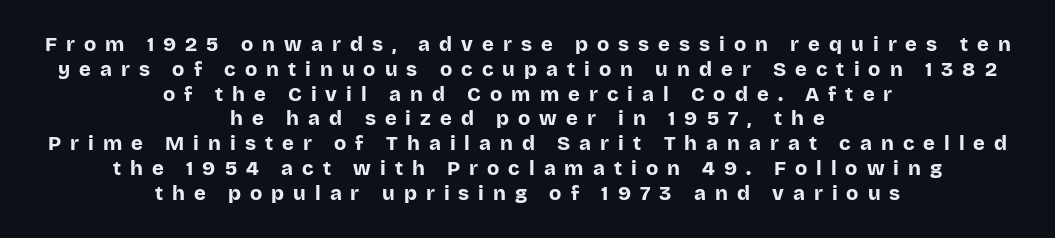
{"italic": "no", "bold": "yes", "underline": "no", "align": "center", "line_spacing_ratio": 1.24, "letter_spacing": "wide", "letter_spacing_em": 0.45, "glyph_px": 20}
